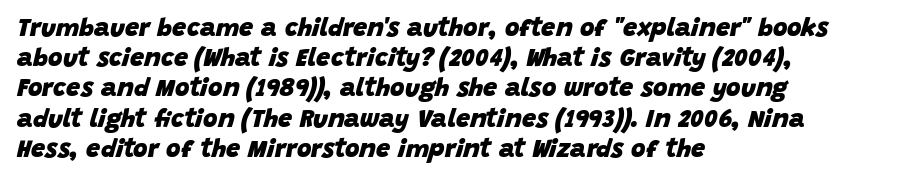
Q: Is the text bold? A: Yes.
Q: Is the text italic (slanted)? A: Yes, it leans right by about 15 degrees.
Q: Is the text underlined? A: No.
Q: How is the paragraph aligned? A: Left-aligned.
Q: Is the spacing between letters normal or unusually wide? A: Normal.
